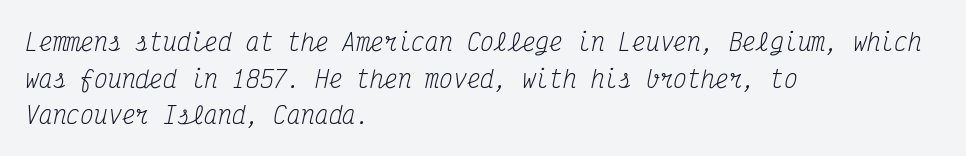
The image shows 23 px text type, italic (leaning right); set left-aligned, normal line spacing (1.59x), normal letter spacing, not underlined.
